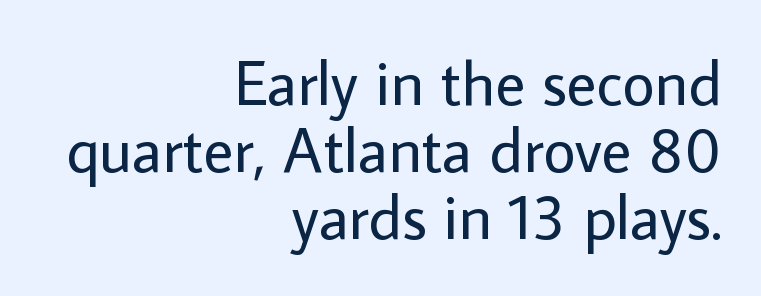
{"serif": "no", "italic": "no", "bold": "no", "weight": "regular", "width": "normal", "stroke_contrast": "low", "x_height": "medium", "monospaced": "no", "underline": "no", "align": "right", "line_spacing": "tight", "line_spacing_ratio": 1.06, "letter_spacing": "normal", "letter_spacing_em": 0.0, "glyph_px": 63}
